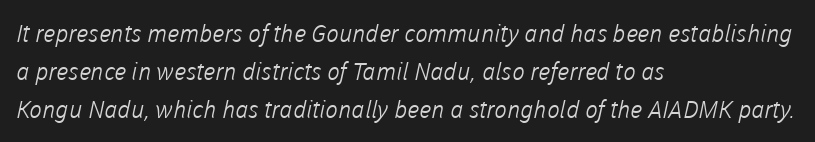
{"bold": "no", "underline": "no", "align": "left", "line_spacing": "normal", "line_spacing_ratio": 1.59, "letter_spacing": "normal", "letter_spacing_em": 0.0, "glyph_px": 24}
